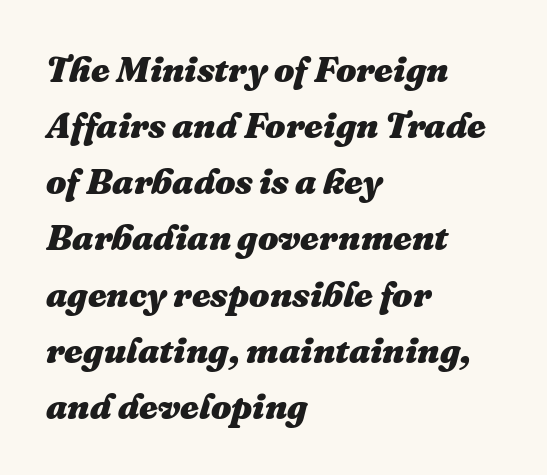
The image shows 36 px heavy type, italic (leaning right); set left-aligned, normal line spacing (1.56x), normal letter spacing, not underlined; medium stroke contrast and a medium x-height.
